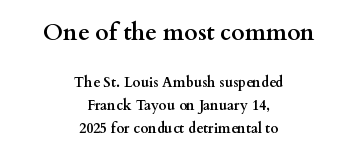
{"italic": "no", "bold": "yes", "underline": "no", "align": "center", "line_spacing": "normal", "line_spacing_ratio": 1.64, "letter_spacing": "normal", "letter_spacing_em": 0.0, "larger_block": "first", "size_ratio": 1.64, "glyph_px": 23}
